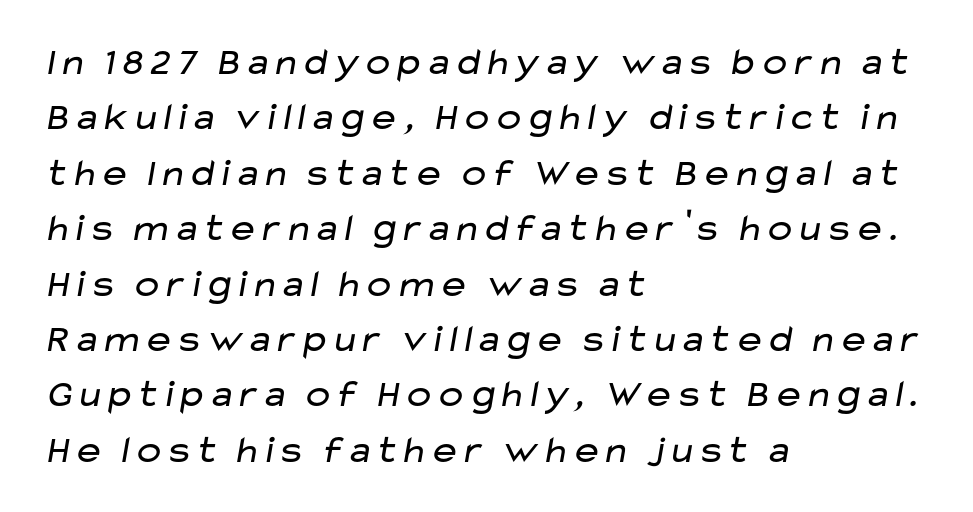
Look at the tracking — it's just the regular setting, nothing added. Weight: in the light-to-regular range. Line starts are locked; line ends wander. Regular leading. Is this a fixed-width face? No — the glyphs have proportional, varying widths.
